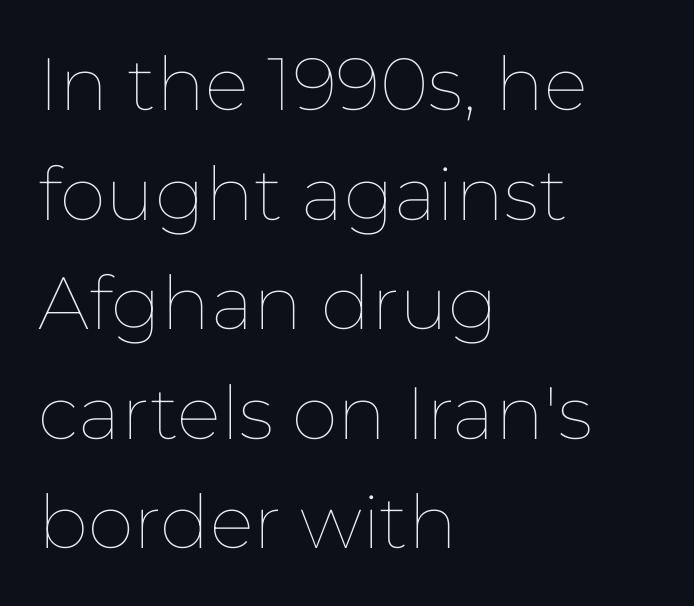
{"italic": "no", "bold": "no", "weight": "thin", "width": "normal", "stroke_contrast": "low", "x_height": "medium", "monospaced": "no", "underline": "no", "align": "left", "line_spacing": "normal", "line_spacing_ratio": 1.48, "letter_spacing": "normal", "letter_spacing_em": 0.0, "glyph_px": 74}
